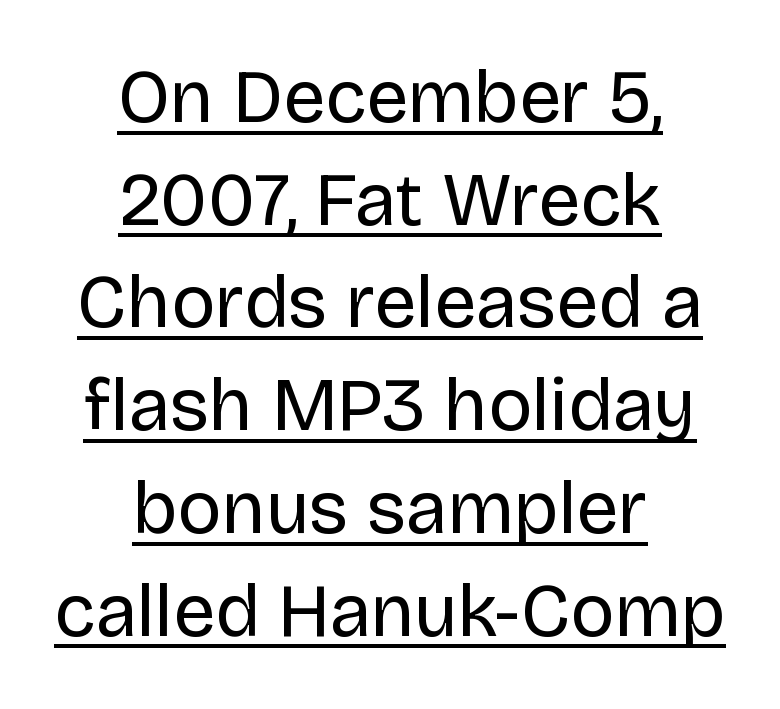
Q: Is the text bold? A: No.
Q: Is the text italic (slanted)? A: No, it is upright.
Q: Is the typeface a serif or a sans-serif typeface? A: Sans-serif.
Q: Is the text underlined? A: Yes.
Q: How is the paragraph aligned? A: Centered.
Q: Is the spacing between letters normal or unusually wide? A: Normal.
Q: Is the spacing between lines tight, normal or loose? A: Normal.
Q: Width (condensed, normal, or wide)? A: Normal.
Q: Stroke contrast? A: Low.
Q: x-height? A: Large.
Q: Monospaced? A: No.
